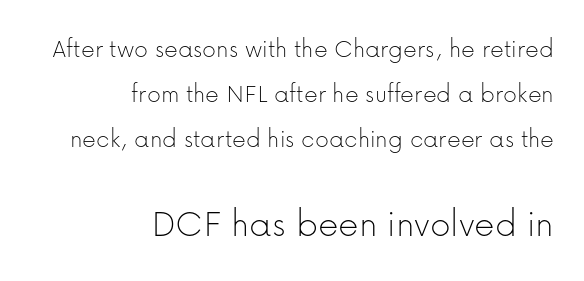
Q: Is the text bold? A: No.
Q: Is the text italic (slanted)? A: No, it is upright.
Q: Is the typeface a serif or a sans-serif typeface? A: Sans-serif.
Q: Is the text underlined? A: No.
Q: How is the paragraph aligned? A: Right-aligned.
Q: Is the spacing between letters normal or unusually wide? A: Normal.
Q: Is the spacing between lines tight, normal or loose? A: Normal.
Q: Which block of text is set in a larger size, the first (top) or the second (bottom)? A: The second (bottom) one.
Q: Width (condensed, normal, or wide)? A: Normal.
Q: Stroke contrast? A: Low.
Q: x-height? A: Medium.
Q: Monospaced? A: No.
